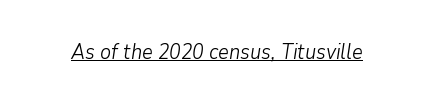
{"italic": "yes", "lean": "right", "slant_degrees": 9, "bold": "no", "underline": "yes", "letter_spacing": "normal", "letter_spacing_em": 0.0, "glyph_px": 21}
